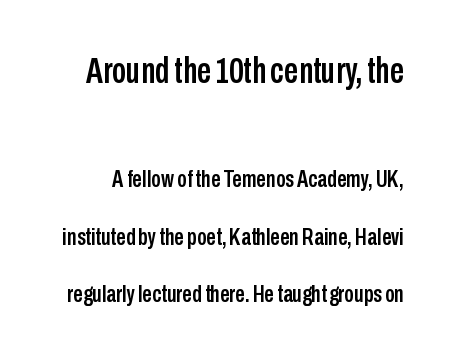
The gaps between neighbouring characters are ordinary and unremarkable. The designer dialed line spacing up above the default. Font category for this specimen: sans-serif. Whoever set this made the first block the dominant, larger element. Descenders are the only things crossing below the line.
